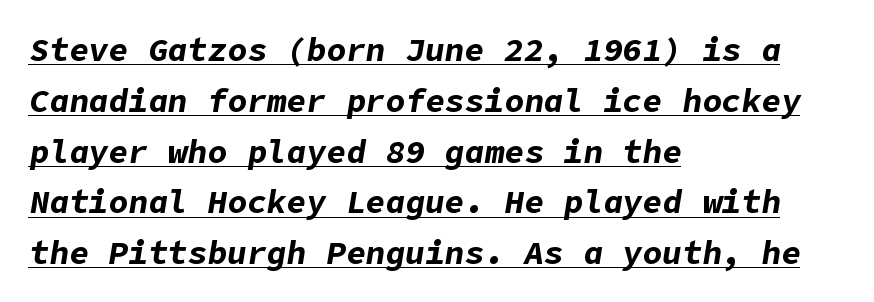
{"italic": "yes", "lean": "right", "slant_degrees": 9, "bold": "yes", "weight": "bold", "width": "normal", "stroke_contrast": "low", "x_height": "medium", "underline": "yes", "align": "left", "line_spacing": "normal", "line_spacing_ratio": 1.54, "letter_spacing": "normal", "letter_spacing_em": 0.0, "glyph_px": 33}
